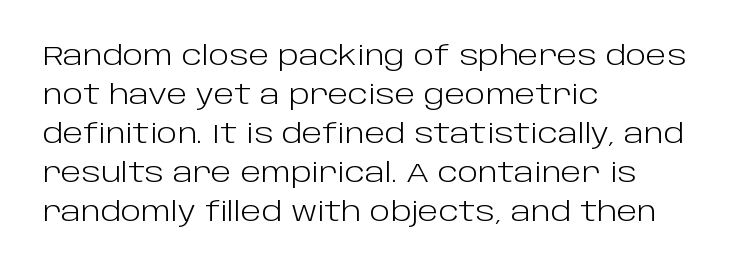
Q: Is the text bold? A: No.
Q: Is the text italic (slanted)? A: No, it is upright.
Q: Is the text underlined? A: No.
Q: How is the paragraph aligned? A: Left-aligned.
Q: Is the spacing between letters normal or unusually wide? A: Normal.
Q: Is the spacing between lines tight, normal or loose? A: Normal.
